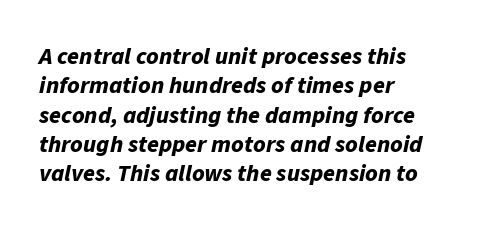
Caption: bold face, heavy strokes. It's the slanting kind of type. A clean baseline with only descenders dipping below it. The lines in this sample share a left origin and differ only in where they stop. Default kerning and tracking; the words read as compact shapes.
